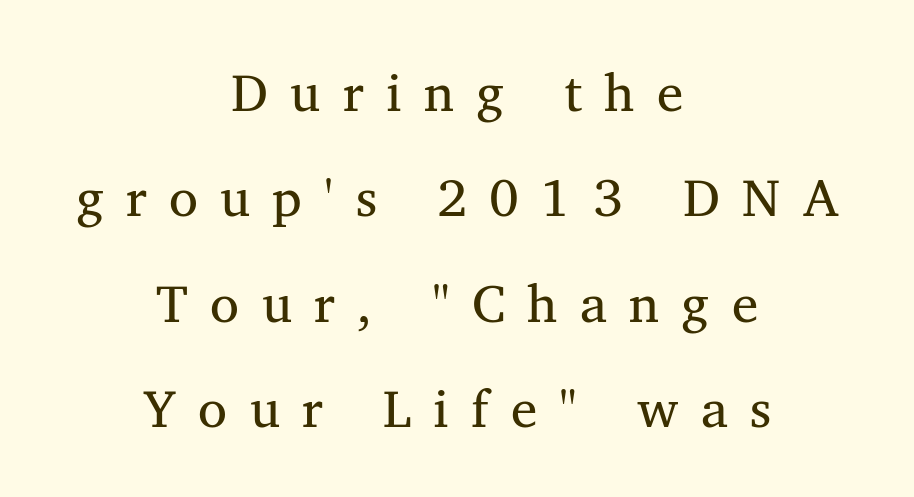
Q: Is the text bold? A: No.
Q: Is the text italic (slanted)? A: No, it is upright.
Q: Is the typeface a serif or a sans-serif typeface? A: Serif.
Q: Is the text underlined? A: No.
Q: How is the paragraph aligned? A: Centered.
Q: Is the spacing between letters normal or unusually wide? A: Unusually wide.
Q: Is the spacing between lines tight, normal or loose? A: Loose.
Q: Width (condensed, normal, or wide)? A: Normal.
Q: Stroke contrast? A: Medium.
Q: x-height? A: Medium.
Q: Monospaced? A: No.
